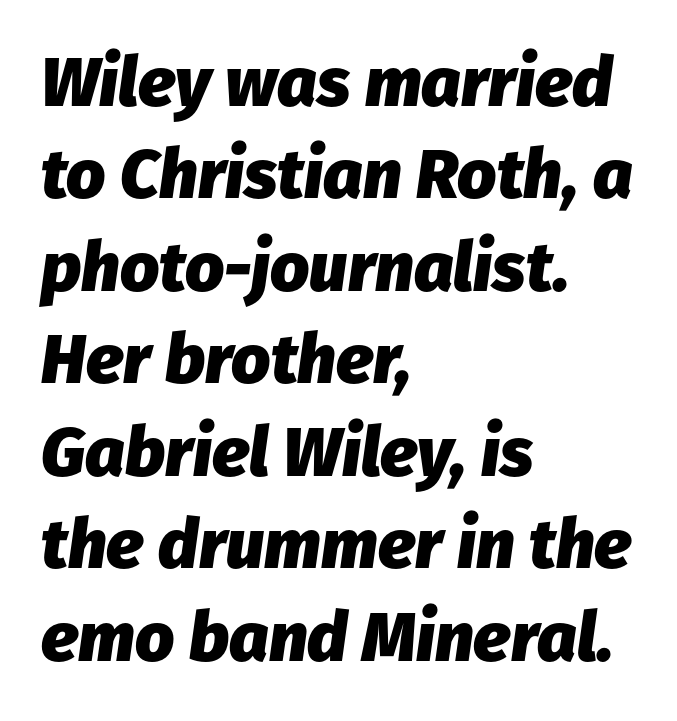
A typesetter would call this proportional, since set widths differ per character. Tracking here is standard; glyphs follow each other at the usual distance. The space directly below the letters is spotless. The text carries the slant typical of an italic or oblique font. Caption: multi-line text, flush left, ragged right.
